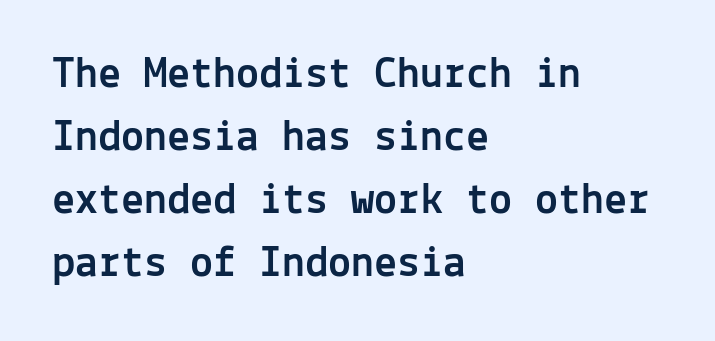
Q: Is the text italic (slanted)? A: No, it is upright.
Q: Is the typeface a serif or a sans-serif typeface? A: Sans-serif.
Q: Is the text underlined? A: No.
Q: How is the paragraph aligned? A: Left-aligned.
Q: Is the spacing between letters normal or unusually wide? A: Normal.
Q: Is the spacing between lines tight, normal or loose? A: Normal.
Q: Width (condensed, normal, or wide)? A: Normal.
Q: x-height? A: Medium.
Q: Monospaced? A: Yes.
